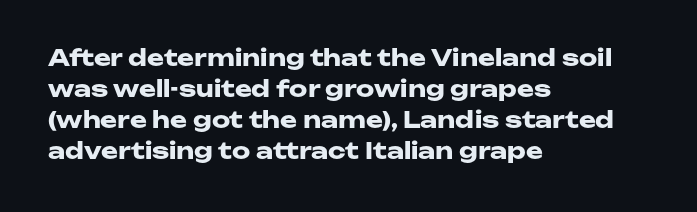
Q: Is the text bold? A: Yes.
Q: Is the text italic (slanted)? A: No, it is upright.
Q: Is the text underlined? A: No.
Q: How is the paragraph aligned? A: Left-aligned.
Q: Is the spacing between letters normal or unusually wide? A: Normal.
Q: Is the spacing between lines tight, normal or loose? A: Normal.
